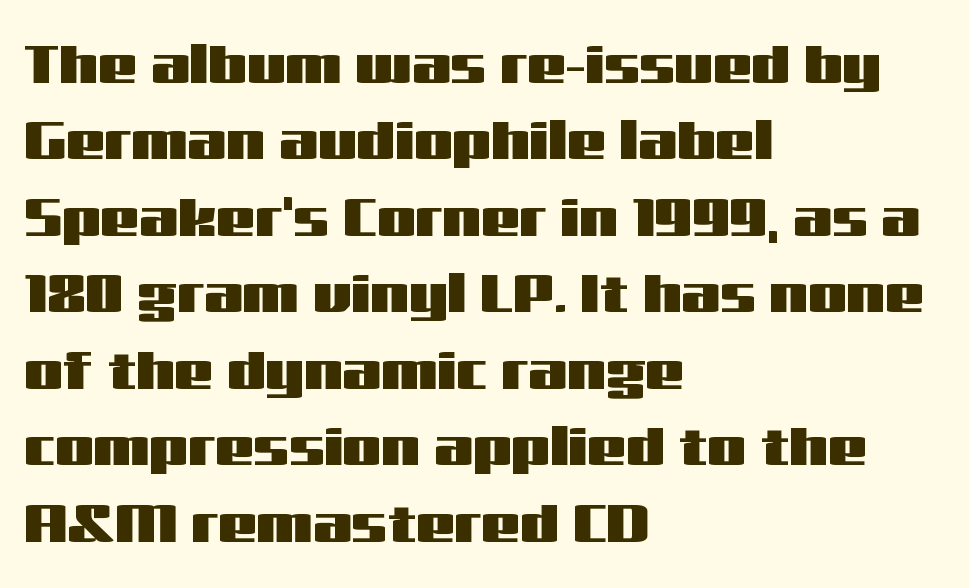
The image shows 55 px wide sans-serif type, upright; set left-aligned, normal line spacing (1.39x), normal letter spacing, not underlined; medium stroke contrast and a medium x-height.
